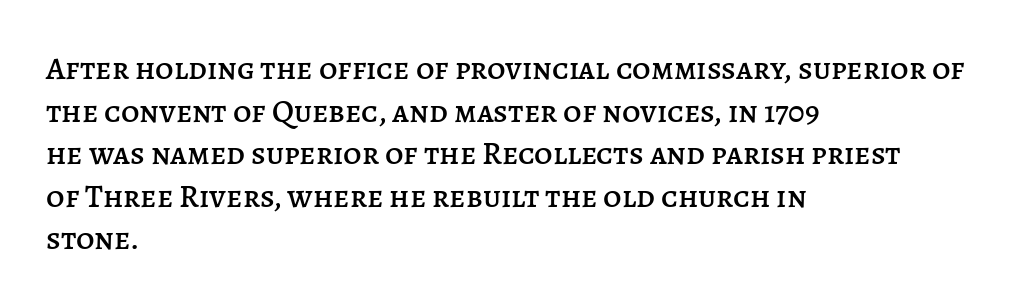
Each line starts at the same left margin while the right side varies. Each word holds together tightly as a unit, with standard inter-letter gaps. The rendering uses natural spacing where letterforms have individual widths. This rendering features lettering with no underline.
